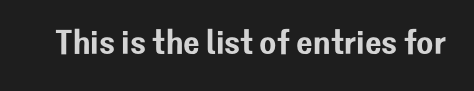
{"serif": "no", "italic": "no", "width": "normal", "stroke_contrast": "low", "x_height": "medium", "monospaced": "no", "underline": "no", "letter_spacing": "normal", "letter_spacing_em": 0.0, "glyph_px": 35}
